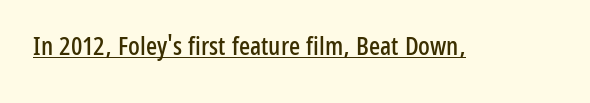
{"italic": "no", "underline": "yes", "letter_spacing": "normal", "letter_spacing_em": 0.0, "glyph_px": 26}
